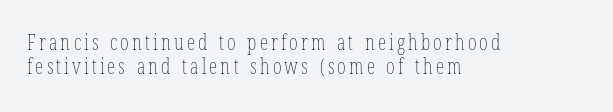
Successive baselines arrive quickly, one right under another. Underline: absent. One-word summary of the alignment: left. Notice how the stems are strictly vertical — no italics here.
